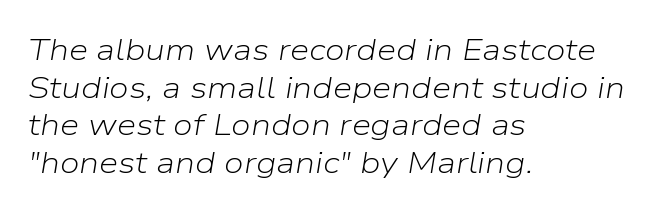
Q: Is the text bold? A: No.
Q: Is the text italic (slanted)? A: Yes, it leans right by about 9 degrees.
Q: Is the text underlined? A: No.
Q: How is the paragraph aligned? A: Left-aligned.
Q: Is the spacing between letters normal or unusually wide? A: Normal.
Q: Width (condensed, normal, or wide)? A: Normal.
Q: Stroke contrast? A: Low.
Q: x-height? A: Medium.
Q: Monospaced? A: No.
